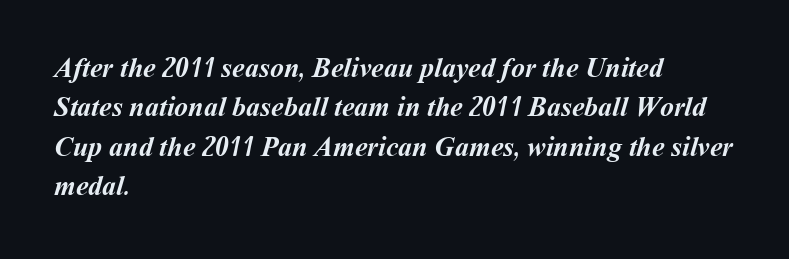
Short and long lines alike share a common starting point at left. A typesetter would call this leading conventional body-copy spacing. Students, note that the glyphs here touch the page at normal intervals. Character widths vary here, with narrow letters taking less room than wide ones.
